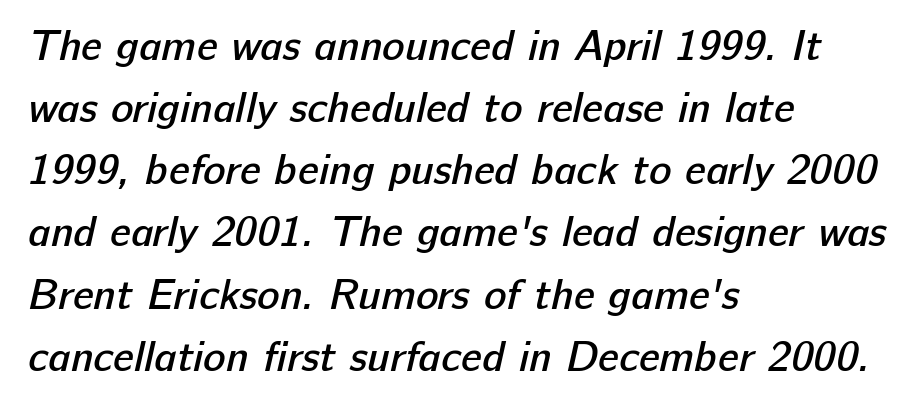
The image shows 42 px semibold sans-serif type; set left-aligned, normal line spacing (1.48x), normal letter spacing, not underlined; low stroke contrast and a medium x-height.
